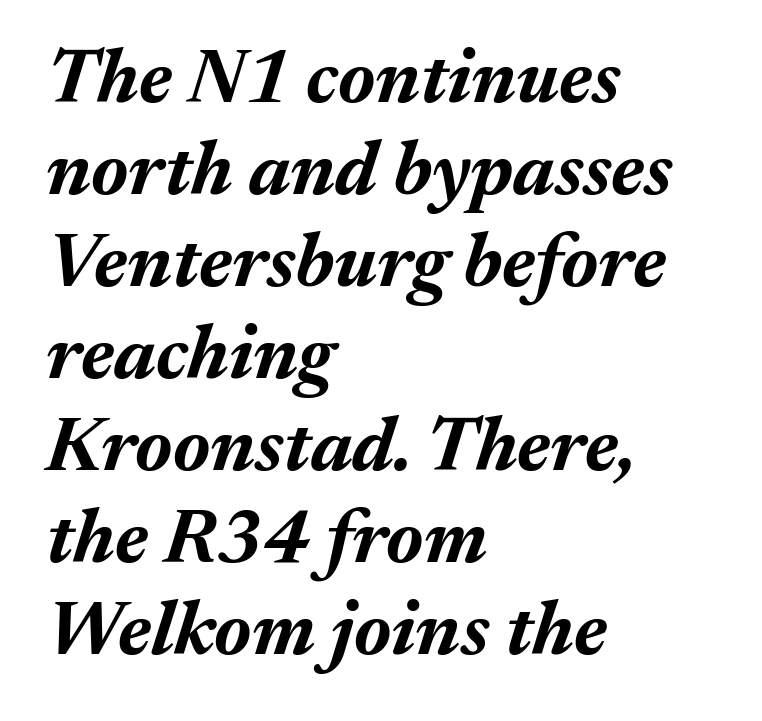
Q: Is the text bold? A: Yes.
Q: Is the text italic (slanted)? A: Yes, it leans right by about 17 degrees.
Q: Is the text underlined? A: No.
Q: How is the paragraph aligned? A: Left-aligned.
Q: Is the spacing between letters normal or unusually wide? A: Normal.
Q: Width (condensed, normal, or wide)? A: Normal.
Q: Stroke contrast? A: Medium.
Q: x-height? A: Medium.
Q: Monospaced? A: No.
